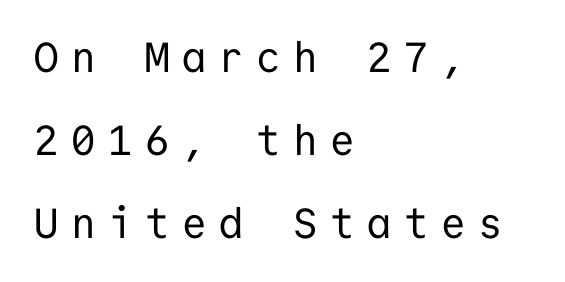
The image shows 42 px regular-weight sans-serif type, upright, monospaced; set left-aligned, loose line spacing (1.98x), unusually wide letter spacing (+0.3 em), not underlined; low stroke contrast and a medium x-height.
